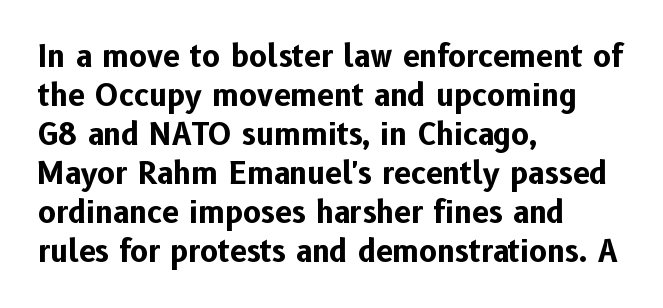
{"serif": "no", "italic": "no", "bold": "yes", "weight": "bold", "width": "normal", "stroke_contrast": "low", "x_height": "medium", "monospaced": "no", "underline": "no", "align": "left", "line_spacing": "normal", "line_spacing_ratio": 1.3, "letter_spacing": "normal", "letter_spacing_em": 0.0, "glyph_px": 30}
